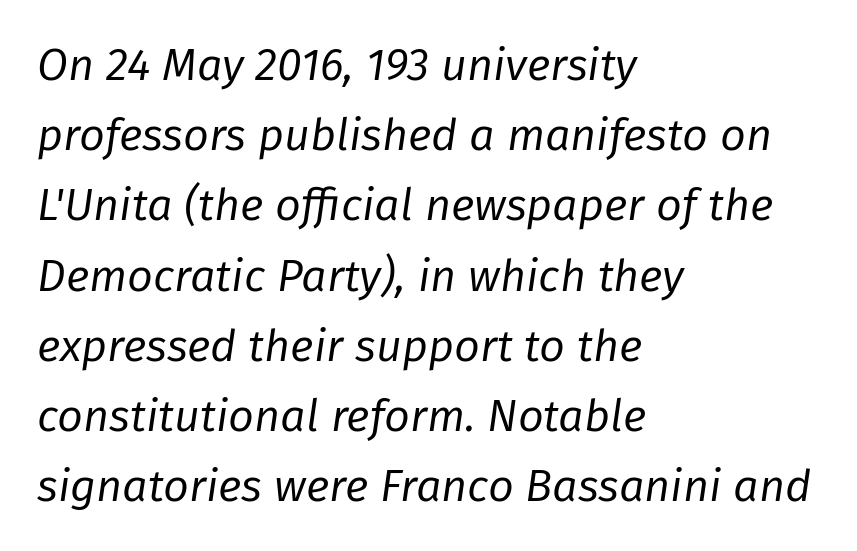
{"italic": "yes", "lean": "right", "slant_degrees": 8, "bold": "no", "weight": "regular", "width": "normal", "stroke_contrast": "low", "x_height": "medium", "monospaced": "no", "underline": "no", "align": "left", "line_spacing": "normal", "line_spacing_ratio": 1.56, "letter_spacing": "normal", "letter_spacing_em": 0.0, "glyph_px": 45}
